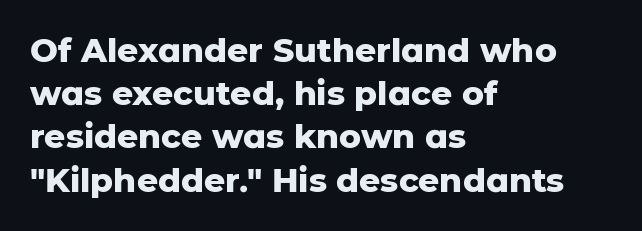
{"serif": "no", "italic": "no", "bold": "yes", "weight": "heavy", "width": "normal", "stroke_contrast": "low", "x_height": "medium", "monospaced": "no", "underline": "no", "align": "left", "line_spacing": "normal", "line_spacing_ratio": 1.31, "letter_spacing": "normal", "letter_spacing_em": 0.0, "glyph_px": 33}
